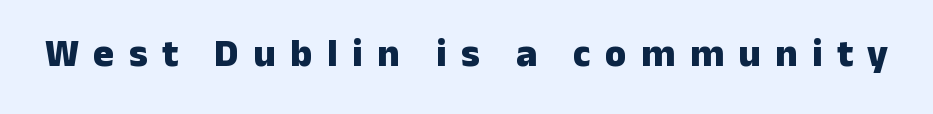
Its strokes are broad and dark, the hallmark of bold type. Tall strokes in this sample are plumb rather than angled. Character widths vary here, with narrow letters taking less room than wide ones. This is sans-serif lettering, the kind often seen on screens and signage. Each word looks stretched out because of the extra space between its letters.
